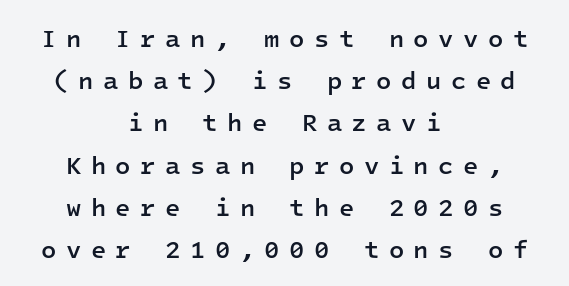
The image shows 25 px text type, upright; set centered, normal line spacing (1.69x), unusually wide letter spacing (+0.38 em), not underlined.
